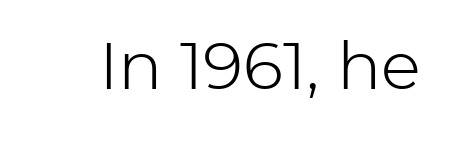
Q: Is the text bold? A: No.
Q: Is the text italic (slanted)? A: No, it is upright.
Q: Is the typeface a serif or a sans-serif typeface? A: Sans-serif.
Q: Is the text underlined? A: No.
Q: Is the spacing between letters normal or unusually wide? A: Normal.
Q: Width (condensed, normal, or wide)? A: Normal.
Q: Stroke contrast? A: Low.
Q: x-height? A: Medium.
Q: Monospaced? A: No.
